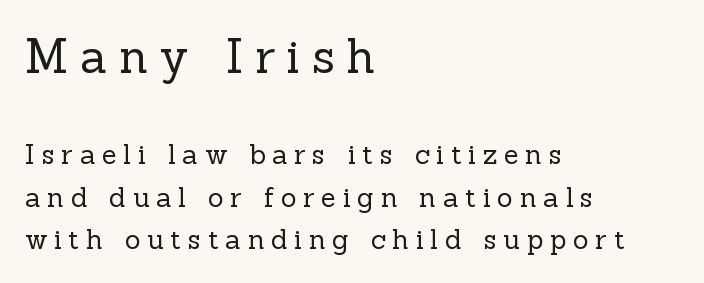
Q: Is the text bold? A: No.
Q: Is the text italic (slanted)? A: No, it is upright.
Q: Is the typeface a serif or a sans-serif typeface? A: Serif.
Q: Is the text underlined? A: No.
Q: How is the paragraph aligned? A: Left-aligned.
Q: Is the spacing between letters normal or unusually wide? A: Unusually wide.
Q: Is the spacing between lines tight, normal or loose? A: Normal.
Q: Which block of text is set in a larger size, the first (top) or the second (bottom)? A: The first (top) one.
Q: Width (condensed, normal, or wide)? A: Normal.
Q: x-height? A: Medium.
Q: Monospaced? A: No.
